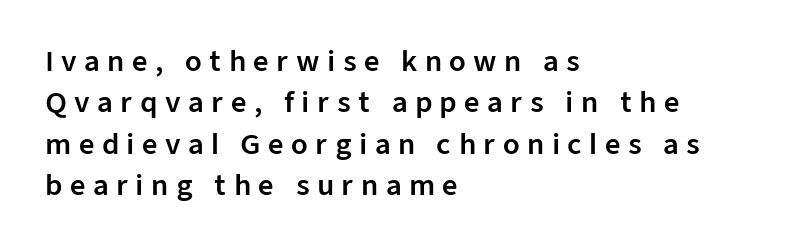
Style check: upright. What's the leading like? Ordinary, nothing unusual. Notice how the passage keeps a crisp vertical edge on the left only. The glyphs are unaccompanied by any horizontal stroke below them.
